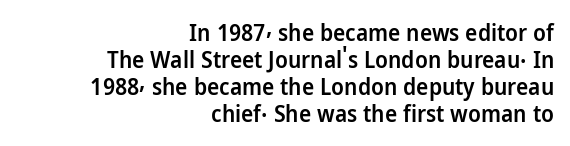
Q: Is the text bold? A: Semi-bold.
Q: Is the text italic (slanted)? A: No, it is upright.
Q: Is the text underlined? A: No.
Q: How is the paragraph aligned? A: Right-aligned.
Q: Is the spacing between letters normal or unusually wide? A: Normal.
